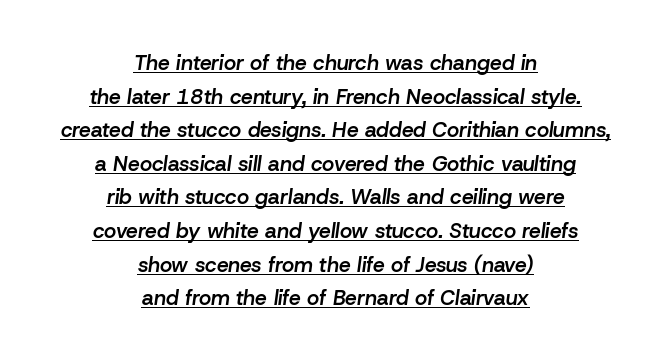
{"italic": "yes", "lean": "right", "slant_degrees": 8, "bold": "semi", "underline": "yes", "align": "center", "line_spacing": "normal", "line_spacing_ratio": 1.6, "letter_spacing": "normal", "letter_spacing_em": 0.0, "glyph_px": 21}
